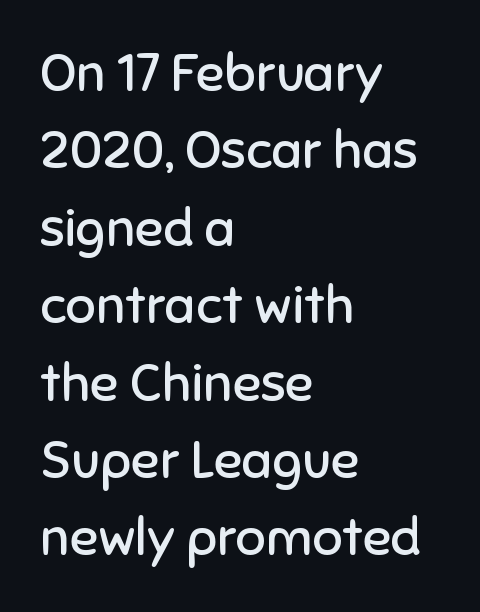
Q: Is the text bold? A: No.
Q: Is the text italic (slanted)? A: No, it is upright.
Q: Is the typeface a serif or a sans-serif typeface? A: Sans-serif.
Q: Is the text underlined? A: No.
Q: How is the paragraph aligned? A: Left-aligned.
Q: Is the spacing between letters normal or unusually wide? A: Normal.
Q: Is the spacing between lines tight, normal or loose? A: Normal.
Q: Width (condensed, normal, or wide)? A: Normal.
Q: Stroke contrast? A: Low.
Q: x-height? A: Medium.
Q: Monospaced? A: No.
